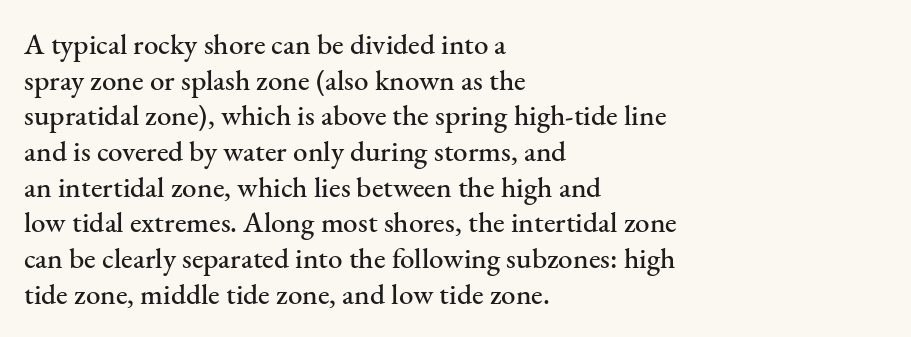
The letters stand upright; this is a roman face. The passage shown is typeset with a serif family. Character widths vary here, with narrow letters taking less room than wide ones. Letter spacing: default.
